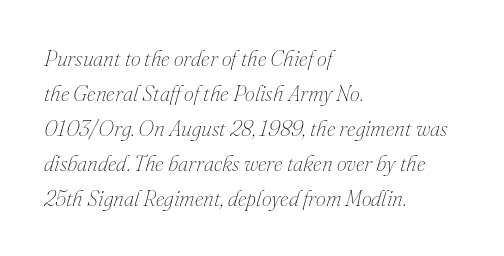
Q: Is the text bold? A: No.
Q: Is the text italic (slanted)? A: Yes, it leans right by about 16 degrees.
Q: Is the text underlined? A: No.
Q: How is the paragraph aligned? A: Left-aligned.
Q: Is the spacing between letters normal or unusually wide? A: Normal.
Q: Is the spacing between lines tight, normal or loose? A: Normal.
